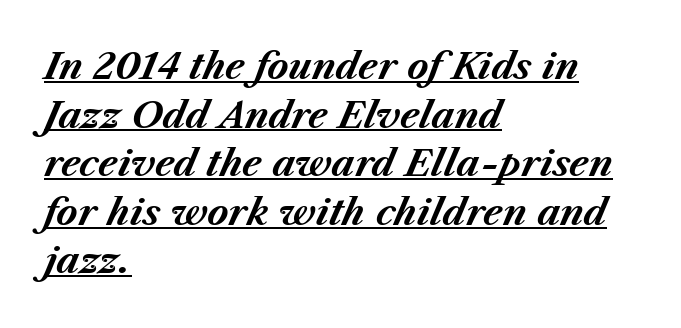
Q: Is the text bold? A: Yes.
Q: Is the text italic (slanted)? A: Yes, it leans right by about 23 degrees.
Q: Is the text underlined? A: Yes.
Q: How is the paragraph aligned? A: Left-aligned.
Q: Is the spacing between letters normal or unusually wide? A: Normal.
Q: Is the spacing between lines tight, normal or loose? A: Normal.
Q: Width (condensed, normal, or wide)? A: Normal.
Q: Stroke contrast? A: Medium.
Q: x-height? A: Medium.
Q: Monospaced? A: No.
